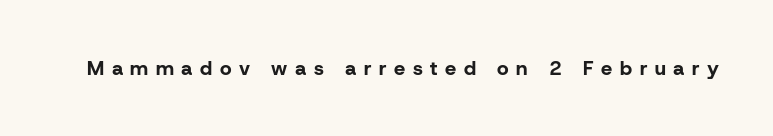
Letter spacing: wide. Posture: straight, roman, zero tilt. Check under the words: just untouched page. Weight: bold.
